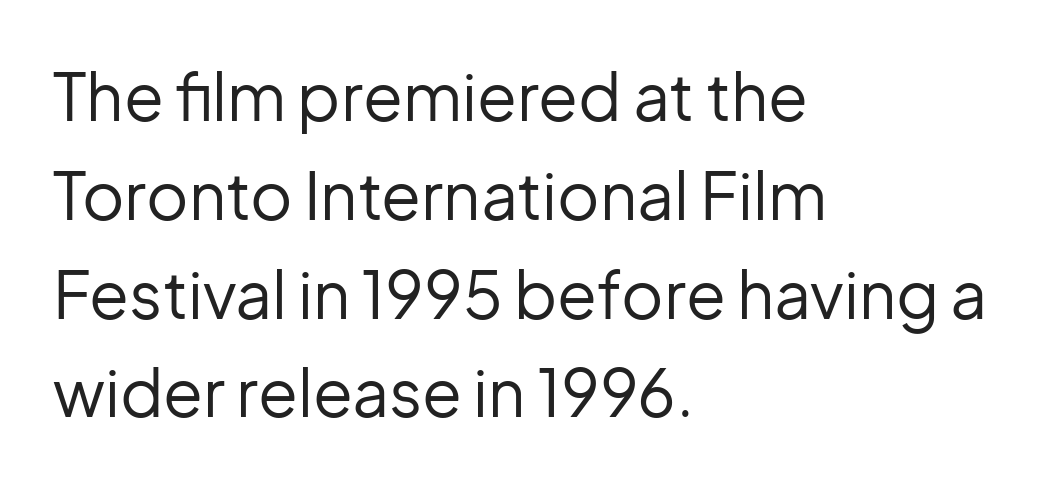
{"serif": "no", "italic": "no", "bold": "no", "weight": "regular", "width": "normal", "stroke_contrast": "low", "x_height": "medium", "monospaced": "no", "underline": "no", "align": "left", "line_spacing": "normal", "line_spacing_ratio": 1.52, "letter_spacing": "normal", "letter_spacing_em": 0.0, "glyph_px": 65}
